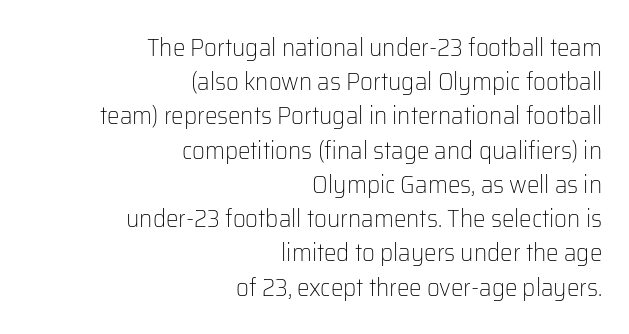
Casual observation: everything's shoved over to the right. This sample uses an upright cut, with every glyph sitting square on the baseline. Summary of weight: not heavy and not bold. Is the letter spacing exaggerated? No — it looks like the ordinary default. Line spacing here is normal.
